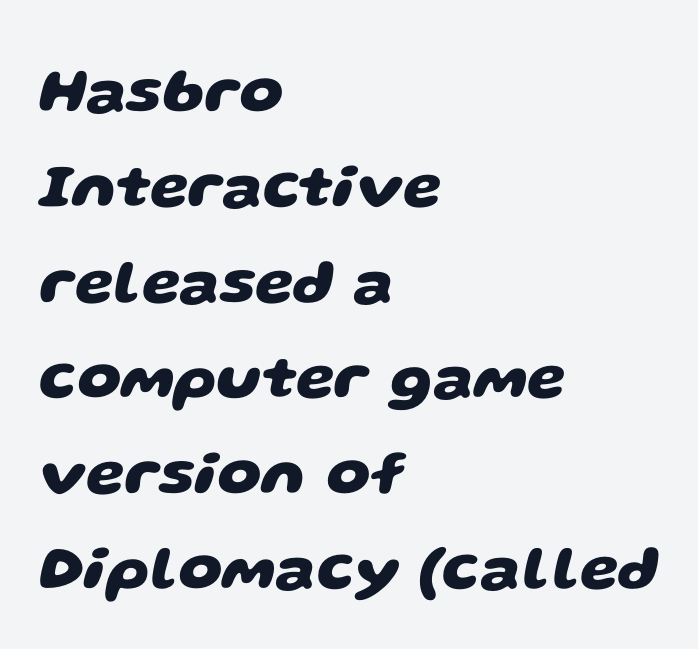
The image shows 62 px heavy, wide sans-serif type; set left-aligned, normal line spacing (1.54x), normal letter spacing, not underlined; low stroke contrast and a large x-height.
